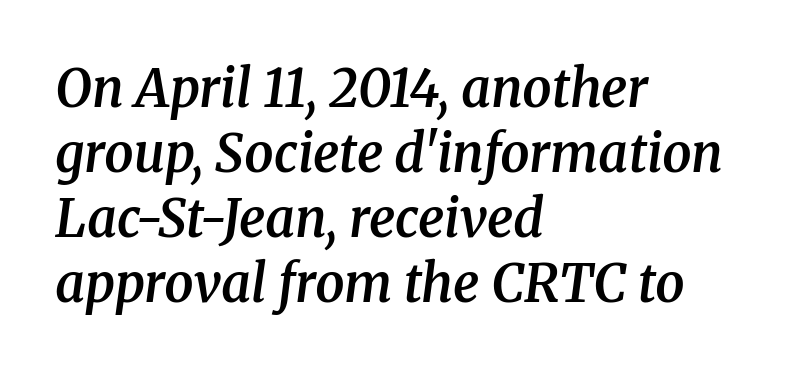
It's the slanting kind of type. Visually the block forms a straight wall on the left and a jagged coastline on the right. Tracking here is standard; glyphs follow each other at the usual distance. This rendering features lettering with no underline. The font is running at a semibold setting, under full bold. The face used here is seriffed, in the tradition of book romans.
